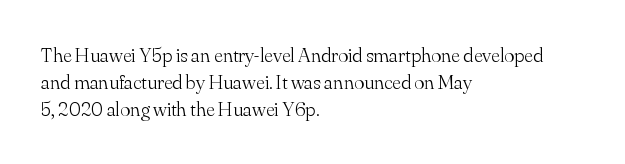
Q: Is the text bold? A: No.
Q: Is the text italic (slanted)? A: No, it is upright.
Q: Is the text underlined? A: No.
Q: How is the paragraph aligned? A: Left-aligned.
Q: Is the spacing between letters normal or unusually wide? A: Normal.
Q: Is the spacing between lines tight, normal or loose? A: Normal.
